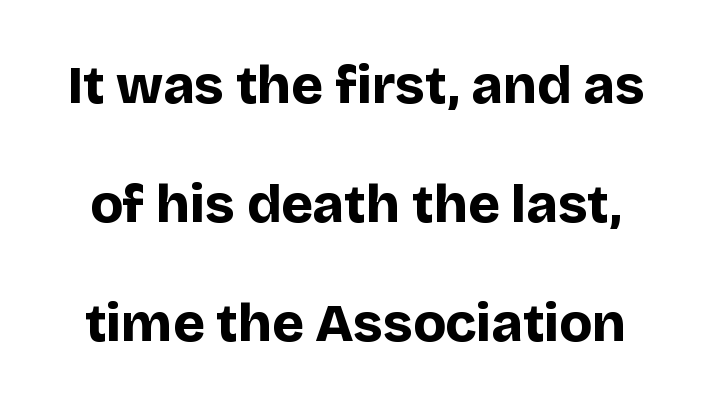
Q: Is the text bold? A: Yes.
Q: Is the text italic (slanted)? A: No, it is upright.
Q: Is the typeface a serif or a sans-serif typeface? A: Sans-serif.
Q: Is the text underlined? A: No.
Q: Is the spacing between letters normal or unusually wide? A: Normal.
Q: Is the spacing between lines tight, normal or loose? A: Loose.
Q: Width (condensed, normal, or wide)? A: Normal.
Q: Stroke contrast? A: Low.
Q: x-height? A: Large.
Q: Monospaced? A: No.
